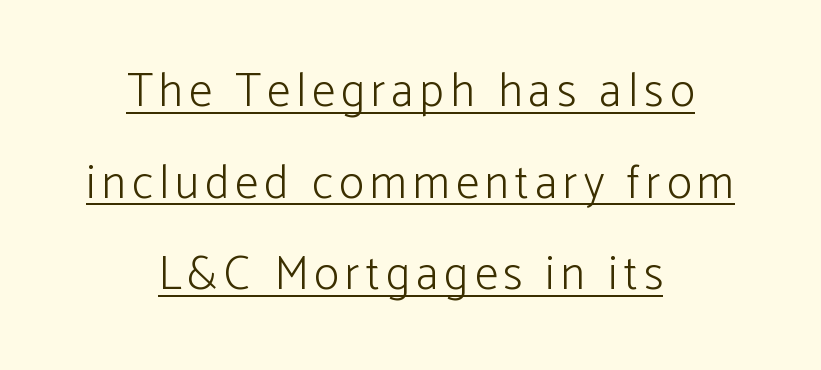
The rag falls on both sides of this text block equally. Like a heading marked for emphasis, these lines bear an underscore. Stem width sits at or under what a default text font uses. Baseline-to-baseline distance is far greater than the letter height. No italicization has been applied; the sample stays upright. The face used here is a sans, in the tradition of grotesques and geometrics.
